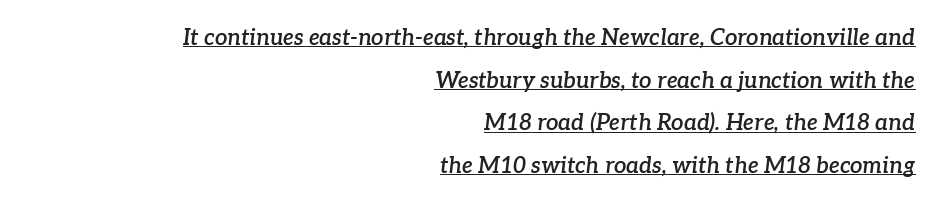
Q: Is the text bold? A: Semi-bold.
Q: Is the text italic (slanted)? A: Yes, it leans right by about 7 degrees.
Q: Is the text underlined? A: Yes.
Q: How is the paragraph aligned? A: Right-aligned.
Q: Is the spacing between letters normal or unusually wide? A: Normal.
Q: Is the spacing between lines tight, normal or loose? A: Loose.
